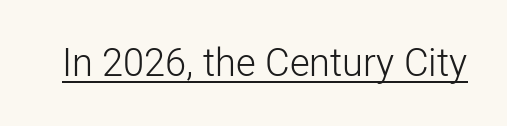
The image shows 38 px light sans-serif type, upright; set normal letter spacing, underlined; low stroke contrast and a medium x-height.
